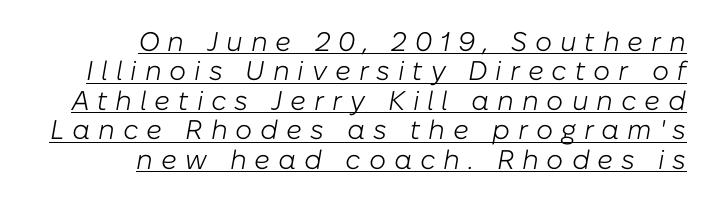
Does the lettering tilt? It does — this is italic. The passage shown has open, widely tracked lettering throughout. This block would grow much taller if given ordinary leading; it's compressed now. Layout note: lines flush right. The cut favours lightness, reaching ordinary text weight at its darkest. The words here are underlined.
